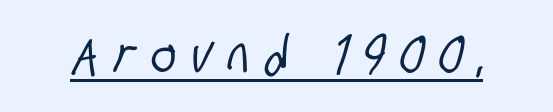
The tracking jumps out immediately: characters are airy and widely separated. I'd call this a sans setting — the letters go barefoot. Is this a fixed-width face? No — the glyphs have proportional, varying widths. Students, observe the line beneath the letters — that is underlining.
